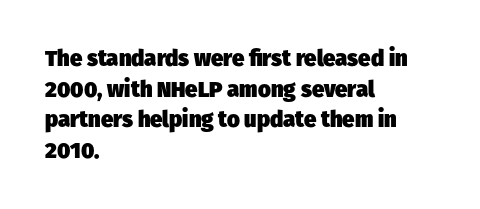
Which margin do the lines hug? The left one — the right edge is uneven. Default kerning and tracking; the words read as compact shapes. The foot of each line stays bare and open. Baseline-to-baseline distance is the conventional proportion of letter height.
